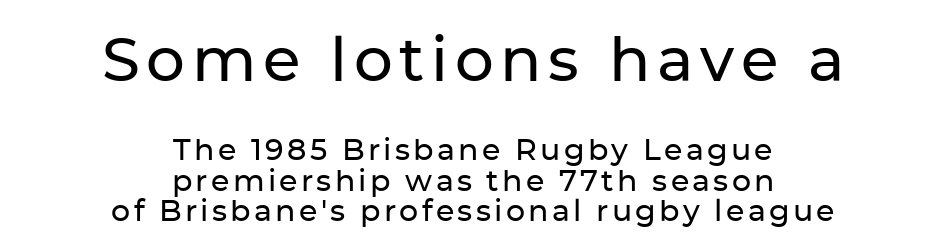
The image shows 61 px sans-serif type, upright; set centered, tight line spacing (1.03x), not underlined; the first (top) block is 2.03x larger; low stroke contrast and a medium x-height.
